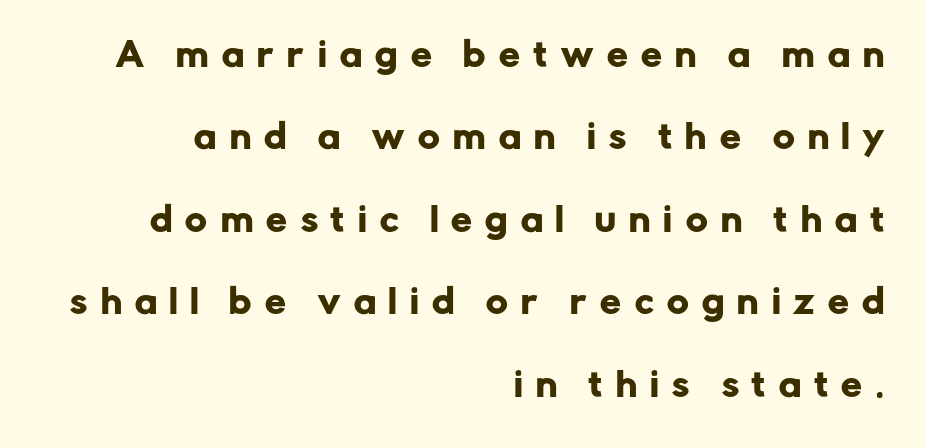
Words appear elongated and porous because spacing is wide. Font category for this specimen: sans-serif. Looks like regular typesetting: each glyph gets only the width it needs. Notice how the stems are strictly vertical — no italics here.
